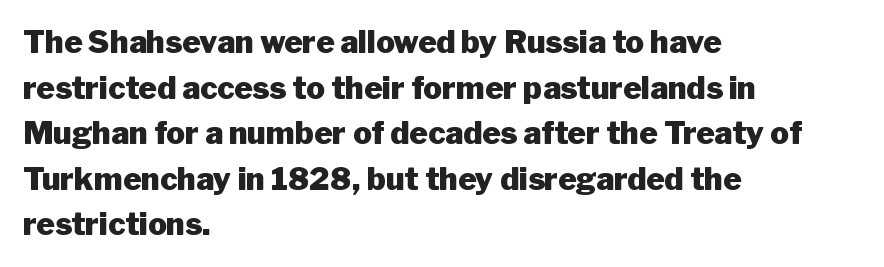
In terms of weight, the rendering is a true, heavy bold. The line texture is even and compact thanks to regular tracking. A roman cut, with each character standing at attention. Reading down the column, the eye jumps a familiar distance to each next line. In CSS terms this would be text-align: left. Here the designer chose a conventional face with non-uniform glyph widths.
